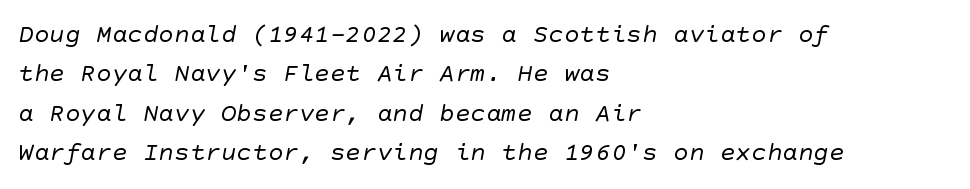
Baseline-to-baseline distance is the conventional proportion of letter height. Ink coverage per letter is moderate at most. Clear beneath every line of the passage. Is the letter spacing exaggerated? No — it looks like the ordinary default.
